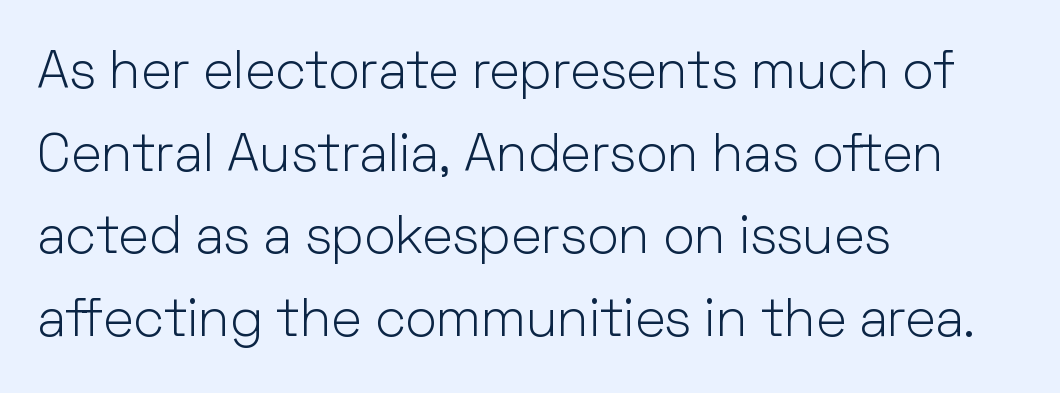
The typeface chosen for these lines omits serifs. The gaps between neighbouring characters are ordinary and unremarkable. The rendering anchors every line to the left-hand side. The glyphs are unaccompanied by any horizontal stroke below them. Whoever set this chose a conventional vertical rhythm. Italic? Not at all — the glyphs are vertical.
